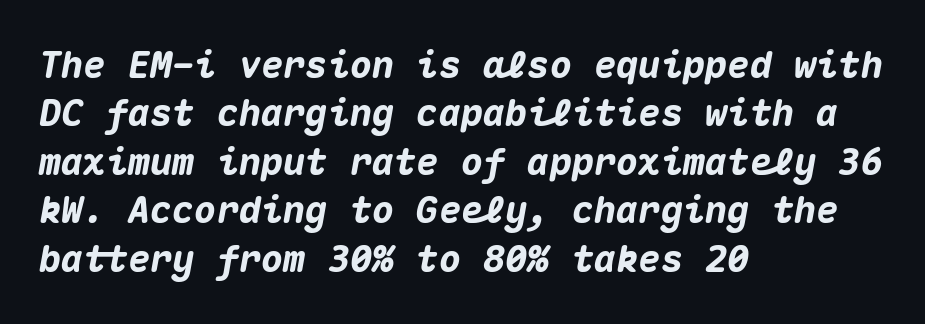
{"italic": "yes", "lean": "right", "slant_degrees": 10, "bold": "yes", "weight": "heavy", "width": "normal", "stroke_contrast": "medium", "x_height": "medium", "monospaced": "yes", "underline": "no", "align": "left", "line_spacing": "normal", "line_spacing_ratio": 1.31, "letter_spacing": "normal", "letter_spacing_em": 0.0, "glyph_px": 37}
